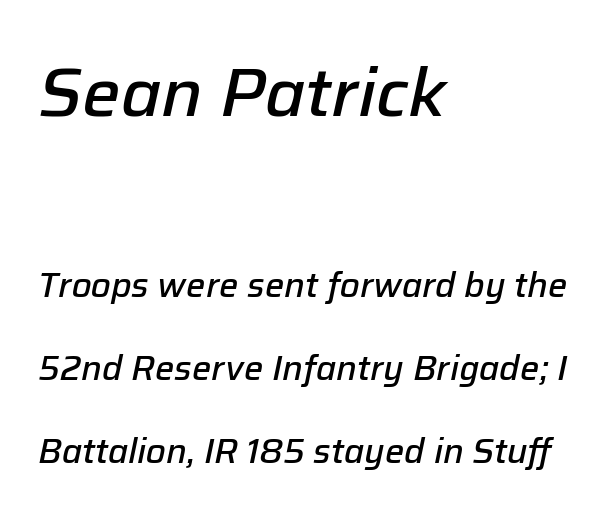
The image shows 68 px semibold type, italic (leaning right); set left-aligned, loose line spacing (2.44x), normal letter spacing, not underlined; the first (top) block is 2.0x larger; low stroke contrast and a medium x-height.
